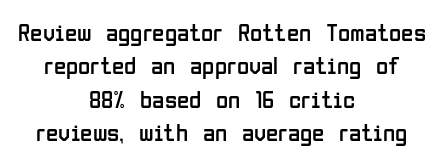
How would I describe the line gaps? Plain and ordinary. A bare baseline throughout the passage. The letters stand straight up with perfectly vertical stems. The font sits on the lighter half of the weight spectrum, regular included.
